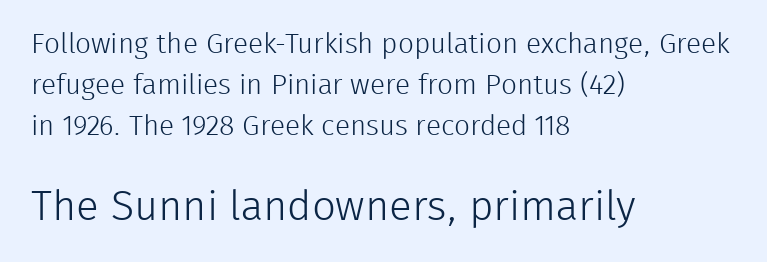
The image shows 42 px light sans-serif type, upright; set left-aligned, normal line spacing (1.46x), normal letter spacing, not underlined; the second (bottom) block is 1.5x larger; low stroke contrast and a medium x-height.
